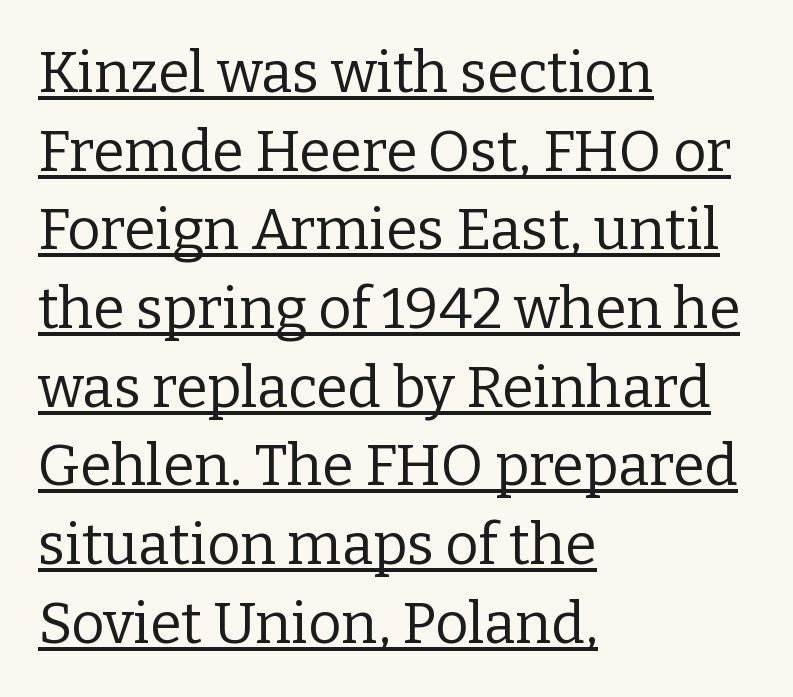
{"serif": "yes", "italic": "no", "bold": "no", "weight": "regular", "width": "normal", "stroke_contrast": "low", "x_height": "medium", "monospaced": "no", "underline": "yes", "align": "left", "line_spacing": "normal", "line_spacing_ratio": 1.38, "letter_spacing": "normal", "letter_spacing_em": 0.0, "glyph_px": 57}
